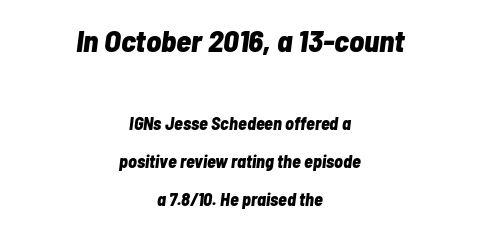
The image shows 31 px bold, condensed type, italic (leaning right); set centered, loose line spacing (2.12x), normal letter spacing, not underlined; the first (top) block is 1.72x larger; low stroke contrast and a medium x-height.
